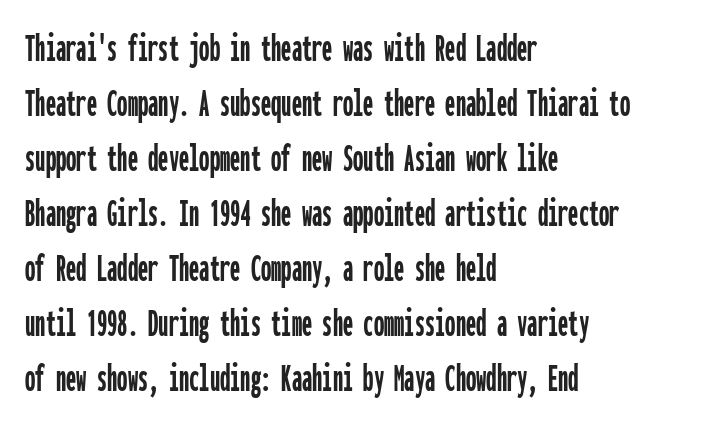
Q: Is the text italic (slanted)? A: No, it is upright.
Q: Is the typeface a serif or a sans-serif typeface? A: Sans-serif.
Q: Is the text underlined? A: No.
Q: How is the paragraph aligned? A: Left-aligned.
Q: Is the spacing between letters normal or unusually wide? A: Normal.
Q: Is the spacing between lines tight, normal or loose? A: Normal.
Q: Width (condensed, normal, or wide)? A: Condensed.
Q: Stroke contrast? A: Low.
Q: x-height? A: Medium.
Q: Monospaced? A: Yes.
